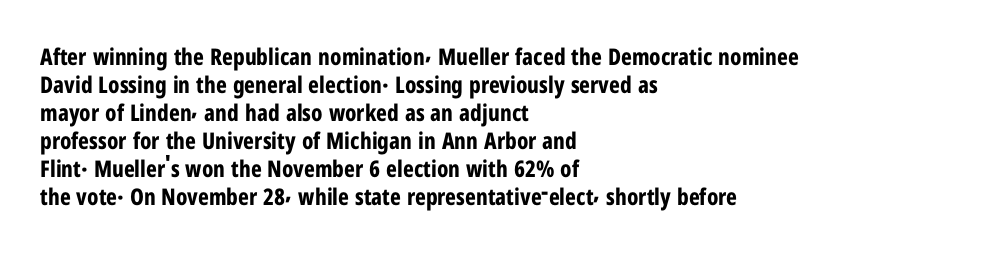
Q: Is the text bold? A: Yes.
Q: Is the text italic (slanted)? A: No, it is upright.
Q: Is the text underlined? A: No.
Q: How is the paragraph aligned? A: Left-aligned.
Q: Is the spacing between letters normal or unusually wide? A: Normal.
